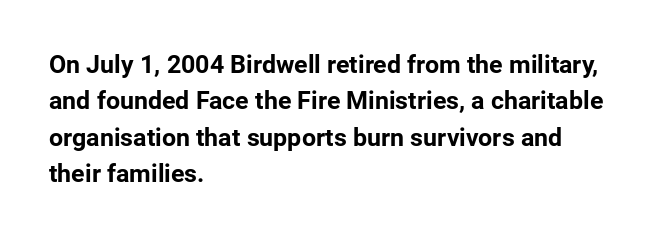
{"italic": "no", "bold": "yes", "underline": "no", "align": "left", "line_spacing": "normal", "line_spacing_ratio": 1.46, "letter_spacing": "normal", "letter_spacing_em": 0.0, "glyph_px": 25}
